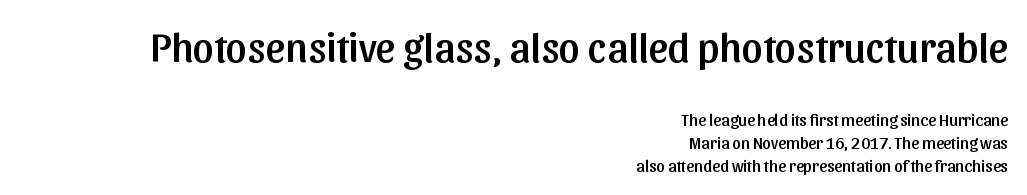
{"serif": "no", "italic": "no", "width": "normal", "stroke_contrast": "low", "x_height": "medium", "monospaced": "no", "underline": "no", "align": "right", "line_spacing": "normal", "line_spacing_ratio": 1.33, "letter_spacing": "normal", "letter_spacing_em": 0.0, "larger_block": "first", "size_ratio": 2.47, "glyph_px": 42}
